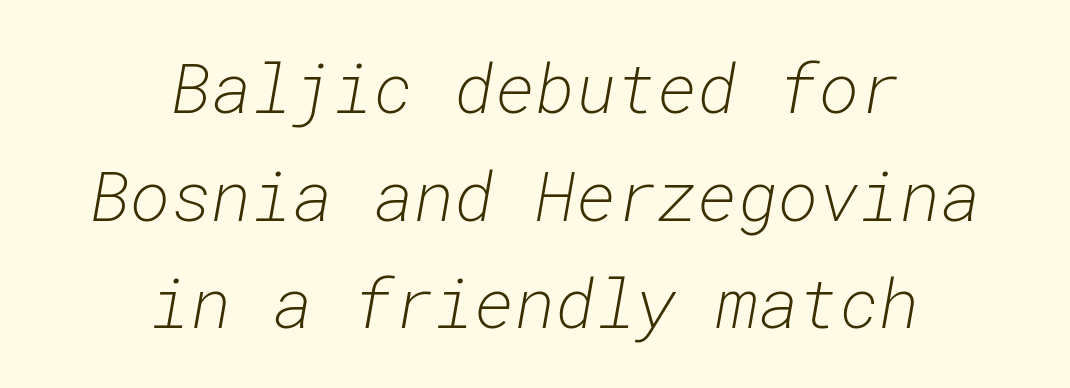
Clear beneath every line of the passage. Monospaced: the letters line up in strict vertical columns. Both edges are ragged and mirror each other, which tells us the setting is centered. This reads as an unemphasized weight, regular at the heaviest. Inter-character spacing is left at the font's built-in metrics. The typography opts for an oblique posture over an upright one.
